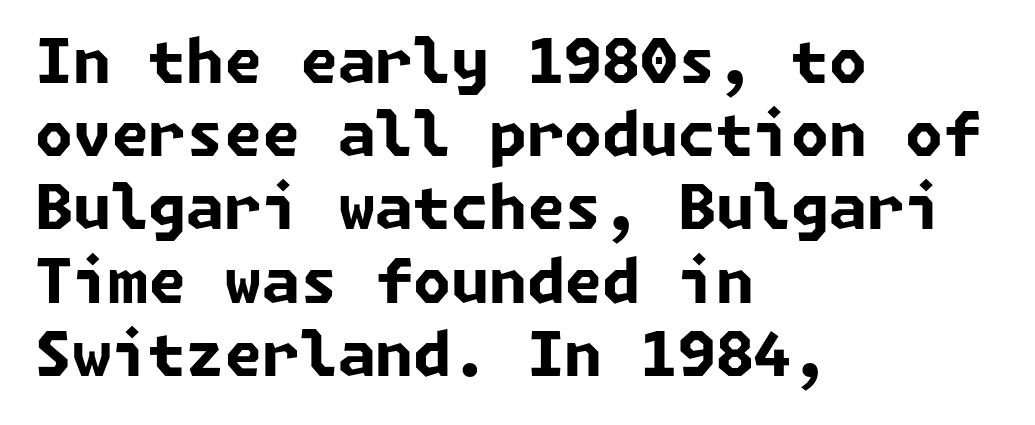
No word sits above an underline. This sample uses plain, unmodified letter spacing. A classic flush-left, rag-right setting is used for this passage. These words are printed bold, with thick strokes throughout. A typesetter would label this face a sans.
